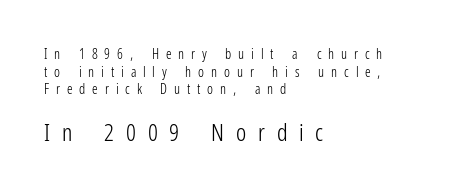
{"italic": "no", "bold": "no", "underline": "no", "align": "left", "line_spacing": "normal", "line_spacing_ratio": 1.26, "letter_spacing": "wide", "letter_spacing_em": 0.49, "larger_block": "second", "size_ratio": 1.71, "glyph_px": 24}
